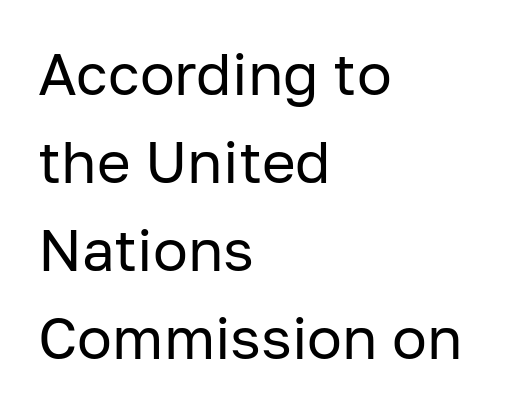
Q: Is the text bold? A: No.
Q: Is the text italic (slanted)? A: No, it is upright.
Q: Is the typeface a serif or a sans-serif typeface? A: Sans-serif.
Q: Is the text underlined? A: No.
Q: How is the paragraph aligned? A: Left-aligned.
Q: Is the spacing between letters normal or unusually wide? A: Normal.
Q: Is the spacing between lines tight, normal or loose? A: Normal.
Q: Width (condensed, normal, or wide)? A: Normal.
Q: Stroke contrast? A: Low.
Q: x-height? A: Medium.
Q: Monospaced? A: No.
